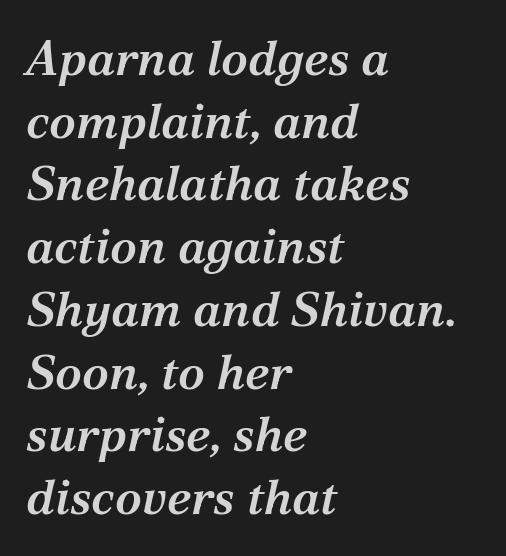
The image shows 49 px semibold serif type, italic (leaning right); set left-aligned, normal line spacing (1.28x), normal letter spacing, not underlined; medium stroke contrast and a medium x-height.
